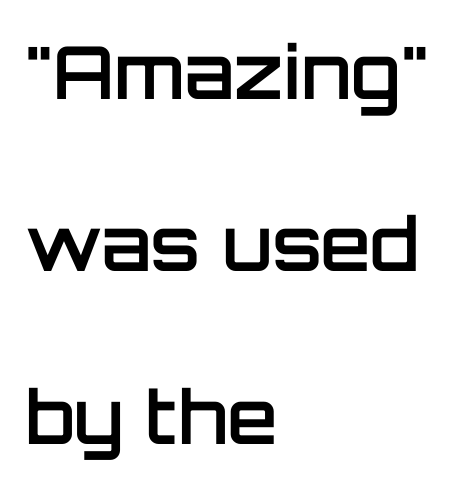
Q: Is the text bold? A: Semi-bold.
Q: Is the text italic (slanted)? A: No, it is upright.
Q: Is the typeface a serif or a sans-serif typeface? A: Sans-serif.
Q: Is the text underlined? A: No.
Q: How is the paragraph aligned? A: Left-aligned.
Q: Is the spacing between letters normal or unusually wide? A: Normal.
Q: Is the spacing between lines tight, normal or loose? A: Loose.
Q: Width (condensed, normal, or wide)? A: Normal.
Q: Stroke contrast? A: Low.
Q: x-height? A: Large.
Q: Monospaced? A: No.
